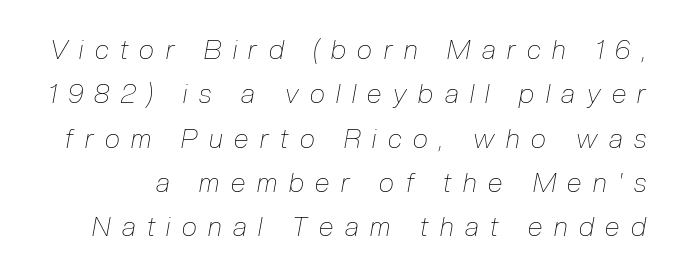
Q: Is the text bold? A: No.
Q: Is the text italic (slanted)? A: Yes, it leans right by about 10 degrees.
Q: Is the text underlined? A: No.
Q: Is the spacing between letters normal or unusually wide? A: Unusually wide.
Q: Is the spacing between lines tight, normal or loose? A: Normal.
